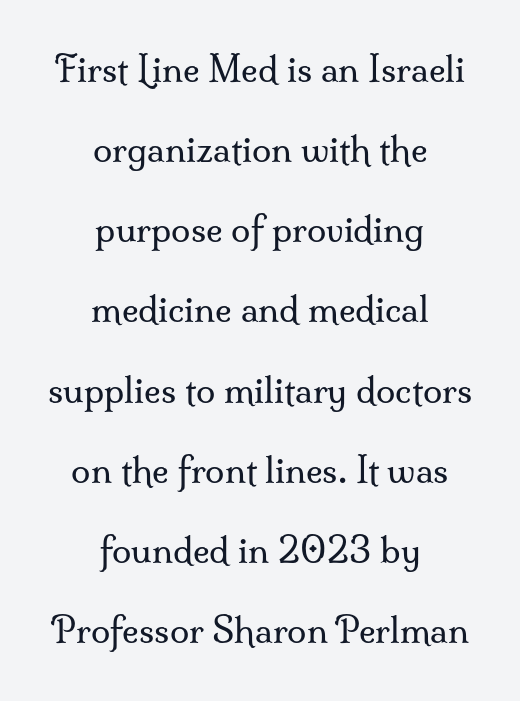
Plain, unruled lines of type. Is this a sans? No — the strokes have serifs. The rendering uses a large line-height, opening up the rows. Notice how the passage keeps no hard edge, just a central spine.
